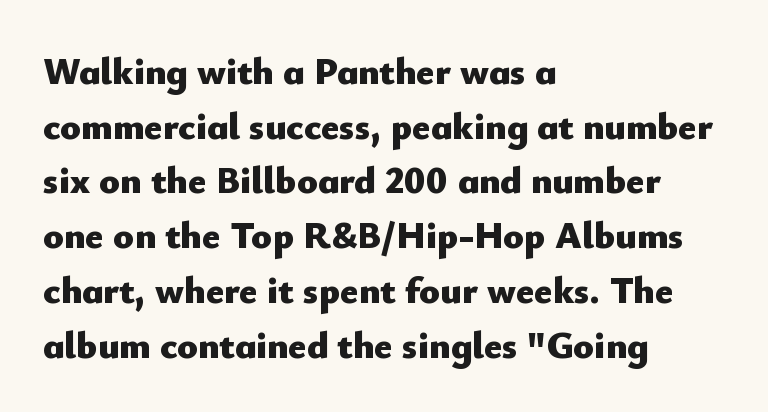
The image shows 38 px heavy sans-serif type, upright; set left-aligned, normal line spacing (1.44x), normal letter spacing, not underlined; low stroke contrast and a small x-height.
